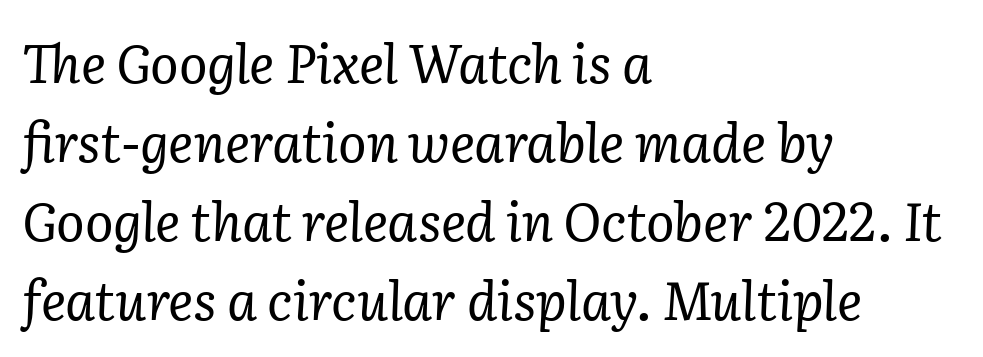
The image shows 53 px regular-weight serif type, italic (leaning right); set left-aligned, normal line spacing (1.49x), normal letter spacing, not underlined; low stroke contrast and a medium x-height.
